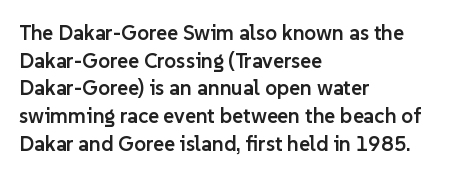
Q: Is the text bold? A: Semi-bold.
Q: Is the text italic (slanted)? A: No, it is upright.
Q: Is the text underlined? A: No.
Q: How is the paragraph aligned? A: Left-aligned.
Q: Is the spacing between letters normal or unusually wide? A: Normal.
Q: Is the spacing between lines tight, normal or loose? A: Normal.
